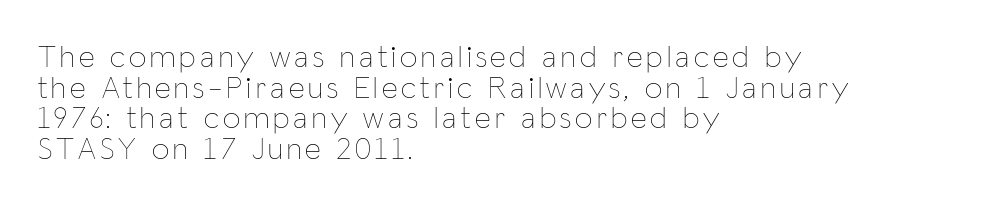
Q: Is the text bold? A: No.
Q: Is the text italic (slanted)? A: No, it is upright.
Q: Is the text underlined? A: No.
Q: How is the paragraph aligned? A: Left-aligned.
Q: Is the spacing between lines tight, normal or loose? A: Tight.
Q: Width (condensed, normal, or wide)? A: Condensed.
Q: Stroke contrast? A: Low.
Q: x-height? A: Medium.
Q: Monospaced? A: No.
